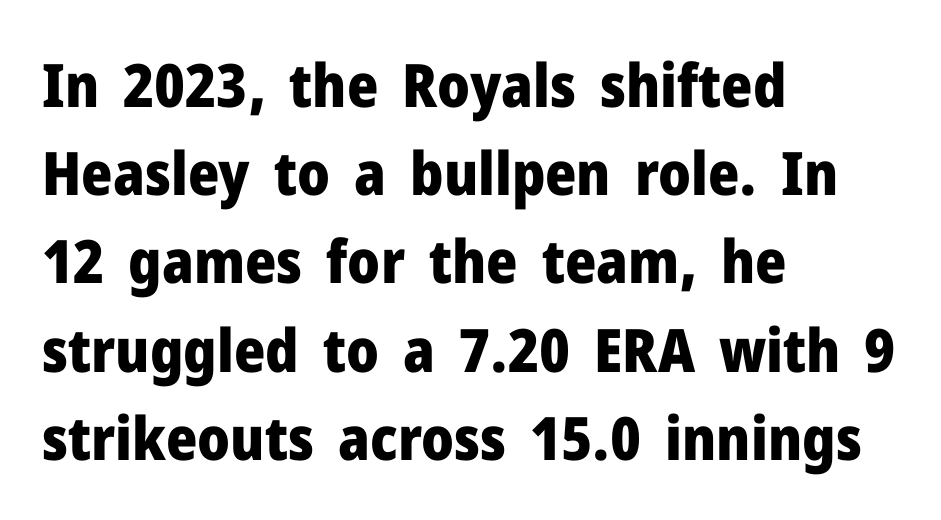
The image shows 60 px heavy sans-serif type, upright; set left-aligned, normal line spacing (1.47x), normal letter spacing, not underlined; low stroke contrast and a medium x-height.
